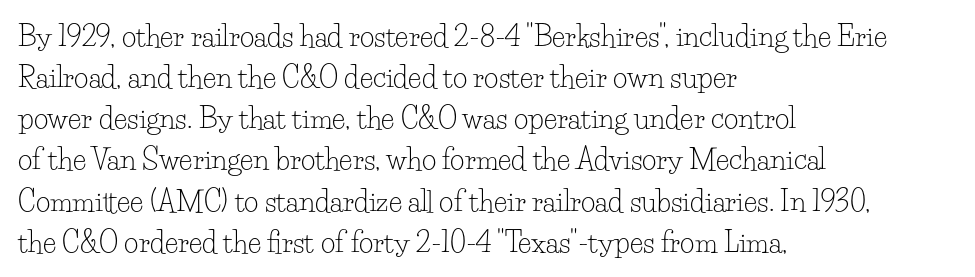
Plain, unruled lines of type. Baseline-to-baseline distance is the conventional proportion of letter height. The strokes are not fattened; the text isn't bold. Each line starts at the same left margin while the right side varies. The letterforms sit shoulder to shoulder at normal distance. No italicization has been applied; the sample stays upright.
